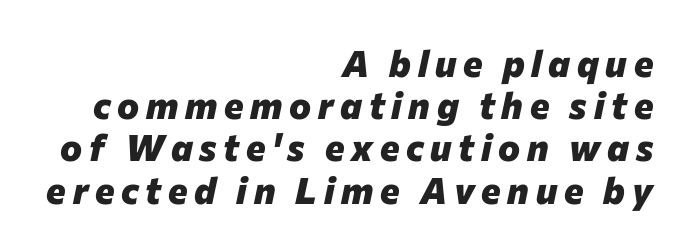
Q: Is the text bold? A: Yes.
Q: Is the text italic (slanted)? A: Yes, it leans right by about 12 degrees.
Q: Is the text underlined? A: No.
Q: How is the paragraph aligned? A: Right-aligned.
Q: Is the spacing between lines tight, normal or loose? A: Tight.
Q: Width (condensed, normal, or wide)? A: Normal.
Q: Stroke contrast? A: Low.
Q: x-height? A: Medium.
Q: Monospaced? A: No.
